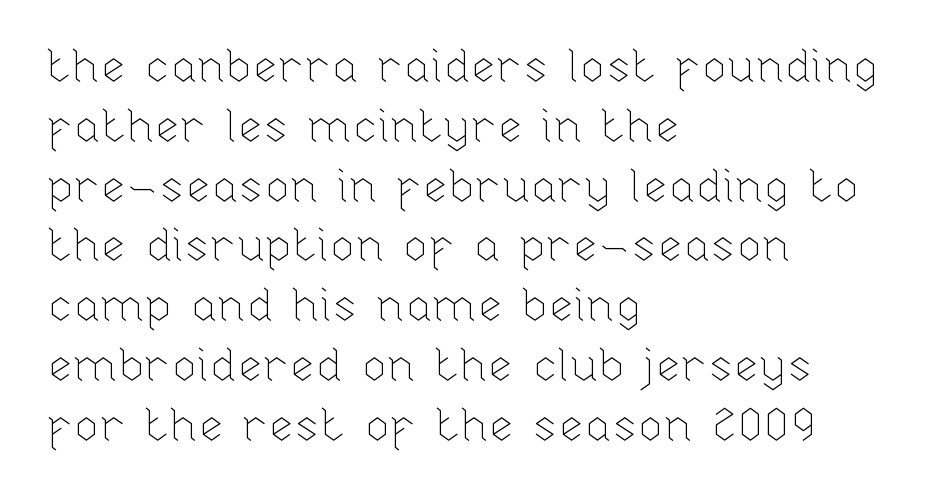
Beneath every word, the page is bare. Quick note: not italic, upright. You could not count columns in this text — the font is proportionally spaced. Each new line begins a customary step beneath the previous one. The type is set solid horizontally, with unmodified tracking.
